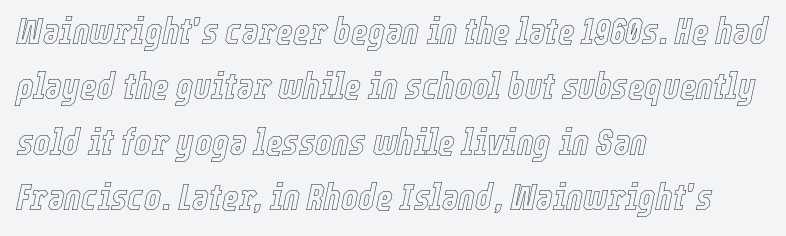
Q: Is the text italic (slanted)? A: Yes, it leans right by about 12 degrees.
Q: Is the text underlined? A: No.
Q: How is the paragraph aligned? A: Left-aligned.
Q: Is the spacing between letters normal or unusually wide? A: Normal.
Q: Is the spacing between lines tight, normal or loose? A: Normal.
Q: Width (condensed, normal, or wide)? A: Condensed.
Q: x-height? A: Medium.
Q: Monospaced? A: No.
